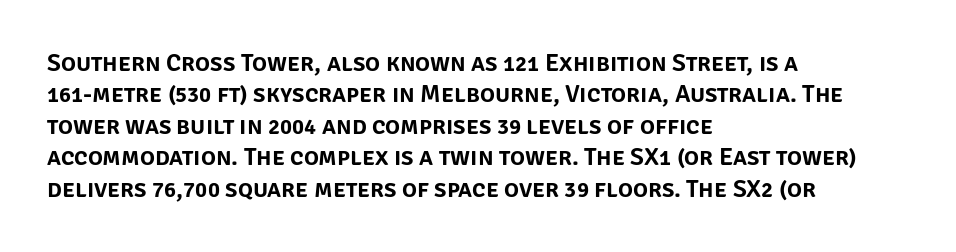
Q: Is the text italic (slanted)? A: No, it is upright.
Q: Is the text underlined? A: No.
Q: How is the paragraph aligned? A: Left-aligned.
Q: Is the spacing between letters normal or unusually wide? A: Normal.
Q: Is the spacing between lines tight, normal or loose? A: Normal.
